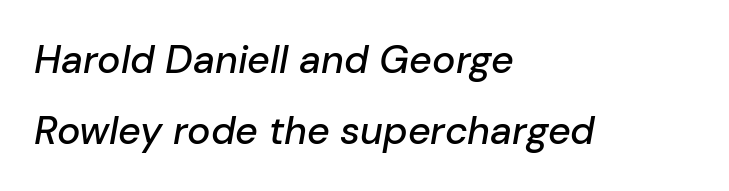
The image shows 39 px text type, italic (leaning right); set left-aligned, line spacing 1.82x, normal letter spacing, not underlined; low stroke contrast and a medium x-height.
